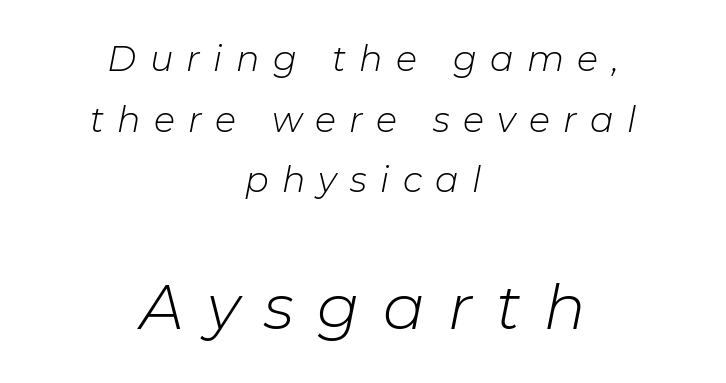
The image shows 62 px light type, italic (leaning right); set centered, line spacing 1.73x, unusually wide letter spacing (+0.38 em), not underlined; the second (bottom) block is 1.77x larger; low stroke contrast and a medium x-height.
